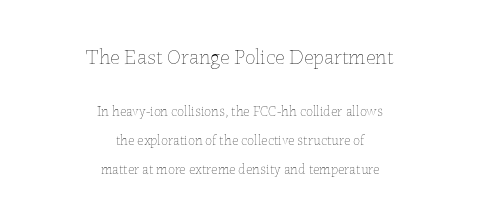
The line texture is even and compact thanks to regular tracking. The letterforms sit at book weight or below. The earlier block is typeset at a bigger size than the later block. Unlike italic type, these characters show no tilt at all.
